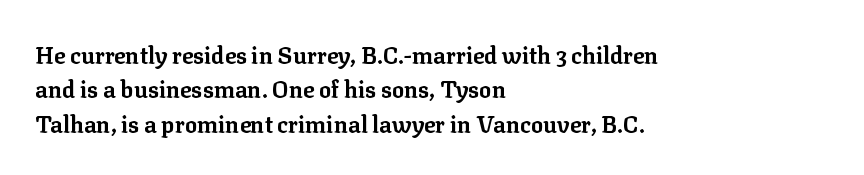
Q: Is the text bold? A: Yes.
Q: Is the text italic (slanted)? A: No, it is upright.
Q: Is the text underlined? A: No.
Q: How is the paragraph aligned? A: Left-aligned.
Q: Is the spacing between letters normal or unusually wide? A: Normal.
Q: Is the spacing between lines tight, normal or loose? A: Normal.
